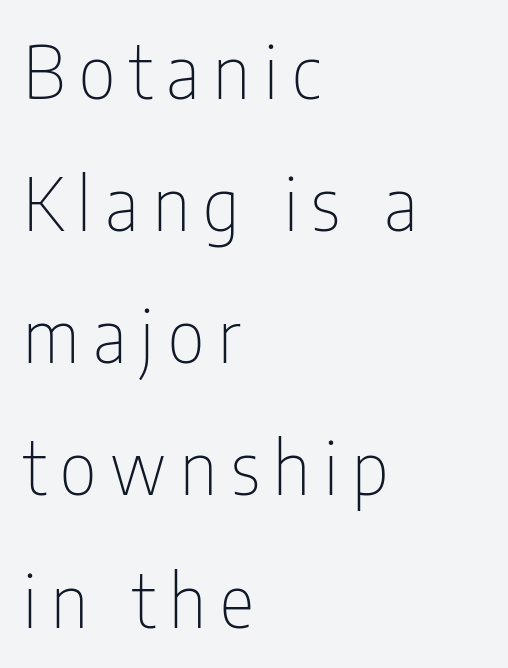
The weight would be labelled regular, book, light, or lighter still. Has an underline been added? It has not. Think of a printed novel: that variable character pitch is what you see here. You can tell it's not italic because the verticals are truly vertical.
